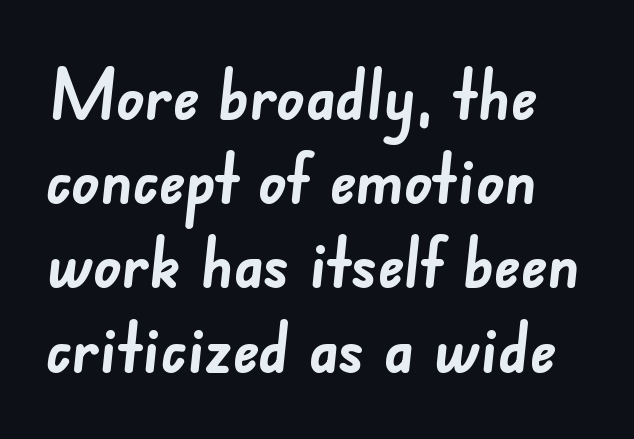
The specimen omits any rule beneath the text block's lines. Typesetter's note: full bold, strokes at maximum text heaviness. The designer went with a sans here, leaving each stem footless. Character widths vary here, with narrow letters taking less room than wide ones.
